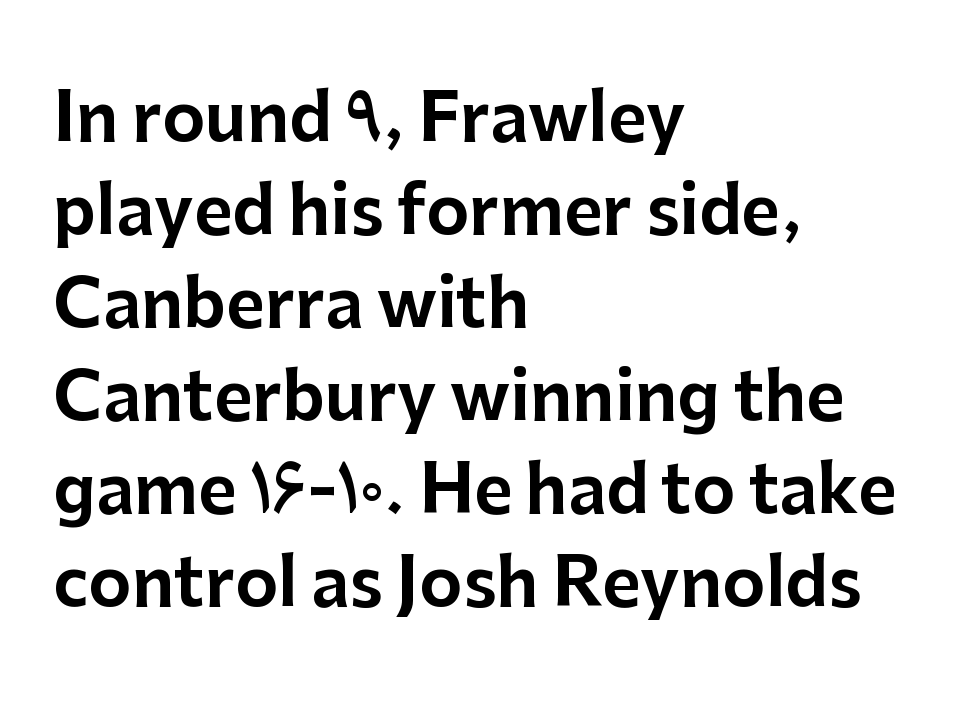
{"serif": "no", "italic": "no", "width": "normal", "stroke_contrast": "low", "x_height": "medium", "monospaced": "no", "underline": "no", "align": "left", "line_spacing": "normal", "line_spacing_ratio": 1.41, "letter_spacing": "normal", "letter_spacing_em": 0.0, "glyph_px": 66}
